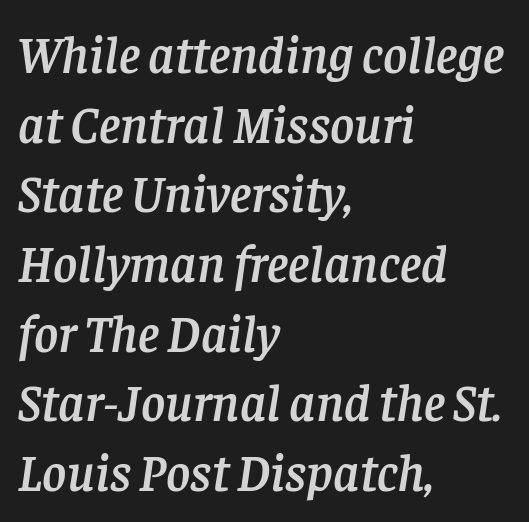
Q: Is the text italic (slanted)? A: Yes, it leans right by about 8 degrees.
Q: Is the typeface a serif or a sans-serif typeface? A: Serif.
Q: Is the text underlined? A: No.
Q: How is the paragraph aligned? A: Left-aligned.
Q: Is the spacing between letters normal or unusually wide? A: Normal.
Q: Is the spacing between lines tight, normal or loose? A: Normal.
Q: Width (condensed, normal, or wide)? A: Normal.
Q: Stroke contrast? A: Low.
Q: x-height? A: Large.
Q: Monospaced? A: No.
